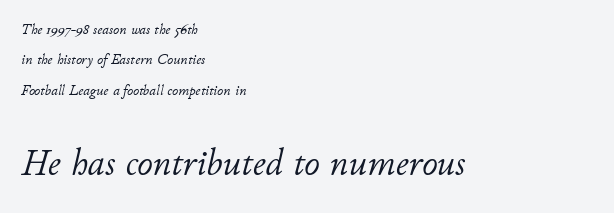
The image shows 38 px light type, italic (leaning right); set left-aligned, loose line spacing (2.02x), normal letter spacing, not underlined; the second (bottom) block is 2.53x larger; low stroke contrast and a small x-height.
